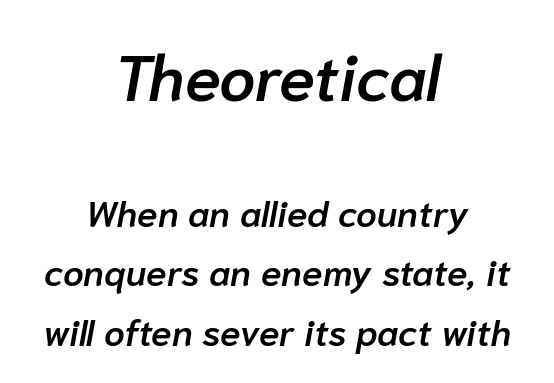
{"italic": "yes", "lean": "right", "slant_degrees": 10, "bold": "semi", "weight": "semibold", "width": "normal", "stroke_contrast": "low", "x_height": "medium", "monospaced": "no", "underline": "no", "align": "center", "line_spacing": "normal", "line_spacing_ratio": 1.61, "letter_spacing": "normal", "letter_spacing_em": 0.0, "larger_block": "first", "size_ratio": 1.76, "glyph_px": 65}
